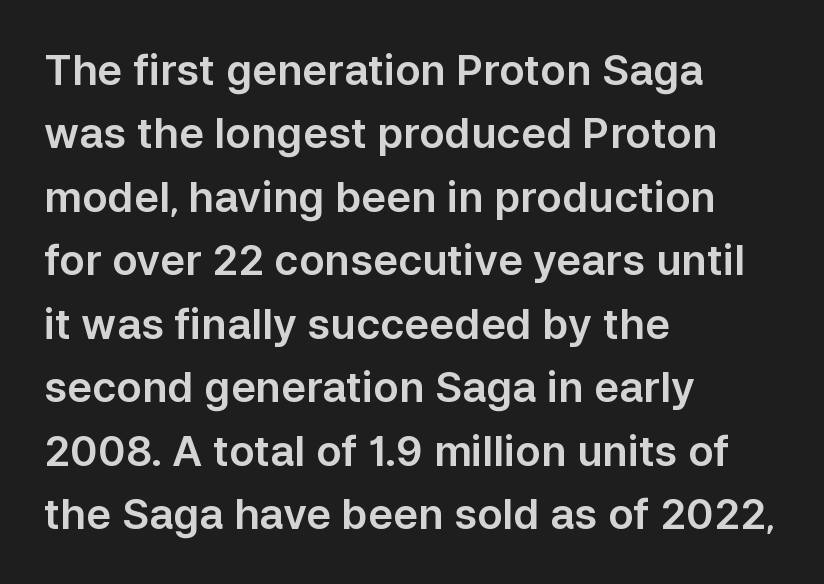
The rendering shows plain stroke endings on the letterforms — a sans-serif design. Whoever set this chose a conventional vertical rhythm. Character widths vary here, with narrow letters taking less room than wide ones. Each word holds together tightly as a unit, with standard inter-letter gaps. The lines are quadded left. Ascenders rise straight up at ninety degrees.
